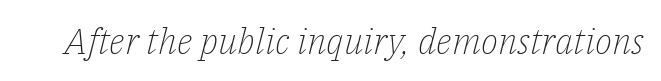
Q: Is the text bold? A: No.
Q: Is the text italic (slanted)? A: Yes, it leans right by about 14 degrees.
Q: Is the typeface a serif or a sans-serif typeface? A: Serif.
Q: Is the text underlined? A: No.
Q: Is the spacing between letters normal or unusually wide? A: Normal.
Q: Width (condensed, normal, or wide)? A: Normal.
Q: Stroke contrast? A: Low.
Q: x-height? A: Medium.
Q: Monospaced? A: No.
